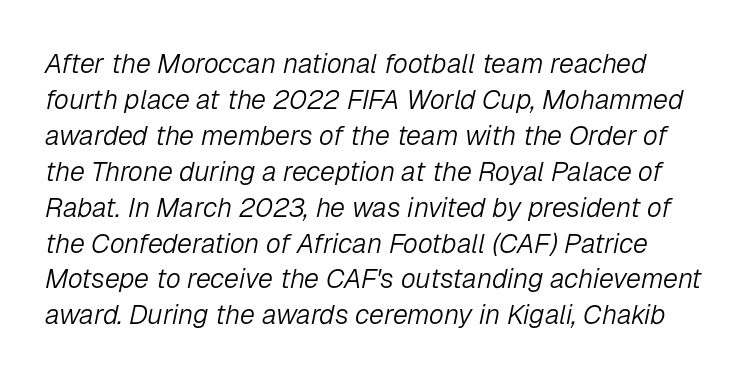
You can tell it's italic because the verticals aren't actually vertical. Lines of text with bare space underneath. This block has exactly the height ordinary leading produces. No extra tracking has been applied to these lines.
